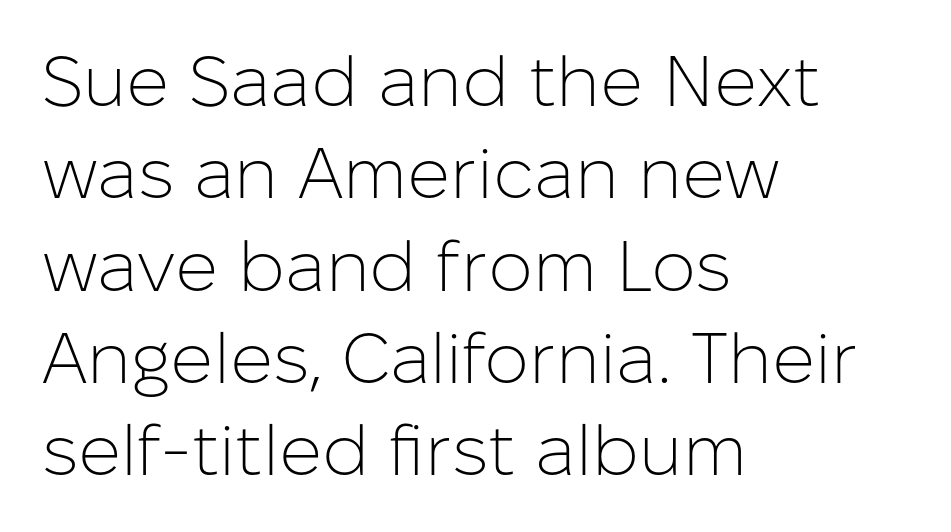
{"serif": "no", "italic": "no", "bold": "no", "weight": "light", "width": "normal", "stroke_contrast": "low", "x_height": "medium", "monospaced": "no", "underline": "no", "align": "left", "line_spacing": "normal", "line_spacing_ratio": 1.3, "letter_spacing": "normal", "letter_spacing_em": 0.0, "glyph_px": 71}
